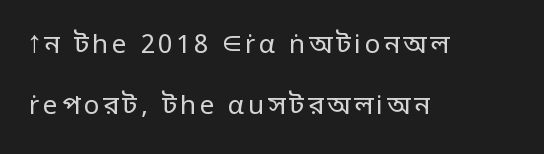
The weight tops out at a normal text grade. Every stem runs plumb, perpendicular to the baseline. The lines in this sample share a left origin and differ only in where they stop. Each row of text sits above clean, open space. A typesetter would call this leading open, well beyond the default.
